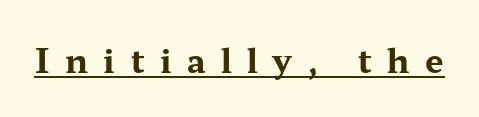
The image shows 33 px bold, wide serif type, upright; set unusually wide letter spacing (+0.47 em), underlined; medium stroke contrast and a medium x-height.
